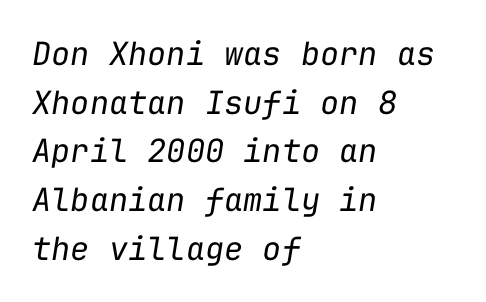
Quick note: interline space is typical. This sample is left-justified, so line endings fall wherever the words run out. A light-to-regular cut is what we see here. Type without underlining.
